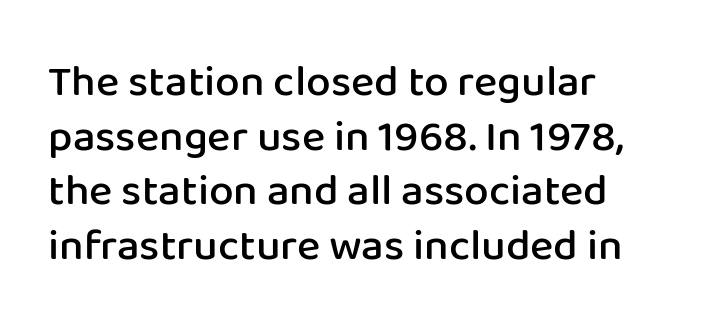
Classification — sans serif. A typesetter would call this proportional, since set widths differ per character. Every row of glyphs begins at an identical x-position on the left. Is the letter spacing exaggerated? No — it looks like the ordinary default. Posture: straight, roman, zero tilt. The baseline area is clear.
